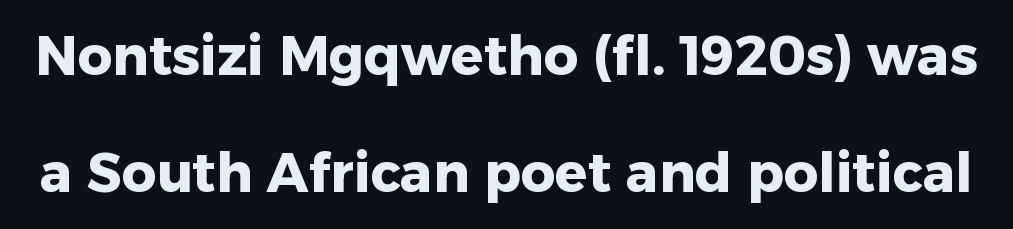
The image shows 54 px heavy sans-serif type, upright; set loose line spacing (2.17x), normal letter spacing, not underlined; low stroke contrast and a medium x-height.
